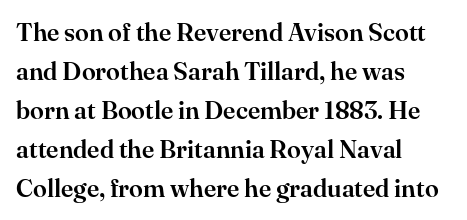
{"italic": "no", "underline": "no", "align": "left", "line_spacing": "normal", "line_spacing_ratio": 1.56, "letter_spacing": "normal", "letter_spacing_em": 0.0, "glyph_px": 25}
